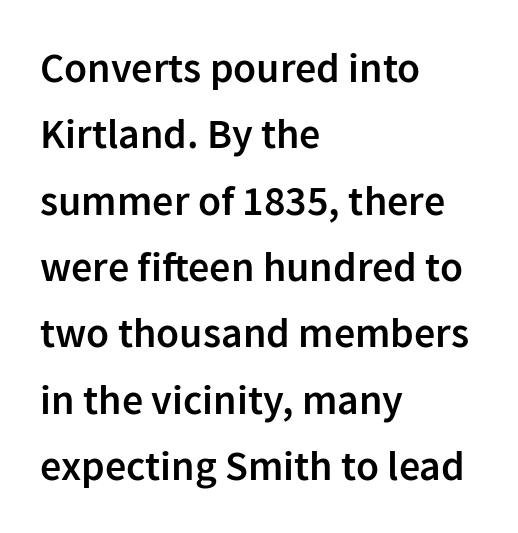
{"serif": "no", "italic": "no", "bold": "semi", "weight": "semibold", "width": "normal", "stroke_contrast": "low", "x_height": "medium", "monospaced": "no", "underline": "no", "align": "left", "line_spacing": "normal", "line_spacing_ratio": 1.58, "letter_spacing": "normal", "letter_spacing_em": 0.0, "glyph_px": 42}
